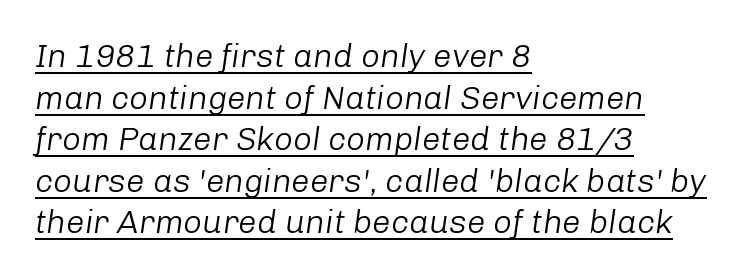
{"italic": "yes", "lean": "right", "slant_degrees": 8, "bold": "no", "weight": "light", "width": "normal", "stroke_contrast": "low", "x_height": "medium", "monospaced": "no", "underline": "yes", "align": "left", "line_spacing": "normal", "line_spacing_ratio": 1.26, "letter_spacing": "normal", "letter_spacing_em": 0.0, "glyph_px": 33}
